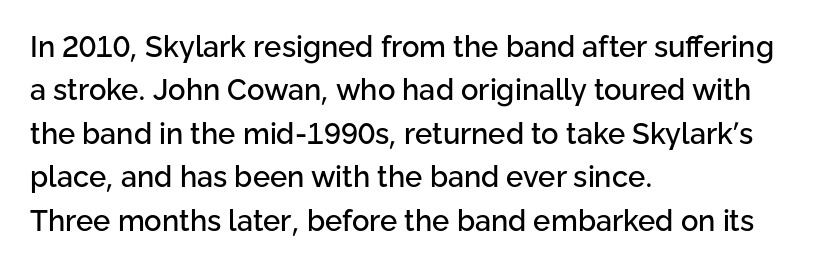
Q: Is the text italic (slanted)? A: No, it is upright.
Q: Is the typeface a serif or a sans-serif typeface? A: Sans-serif.
Q: Is the text underlined? A: No.
Q: How is the paragraph aligned? A: Left-aligned.
Q: Is the spacing between letters normal or unusually wide? A: Normal.
Q: Is the spacing between lines tight, normal or loose? A: Normal.
Q: Width (condensed, normal, or wide)? A: Normal.
Q: Stroke contrast? A: Low.
Q: x-height? A: Medium.
Q: Monospaced? A: No.
